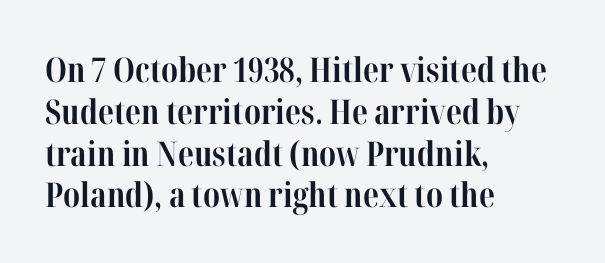
{"serif": "yes", "italic": "no", "bold": "yes", "weight": "bold", "width": "condensed", "stroke_contrast": "high", "x_height": "medium", "monospaced": "no", "underline": "no", "align": "left", "line_spacing_ratio": 1.23, "letter_spacing": "normal", "letter_spacing_em": 0.0, "glyph_px": 34}
